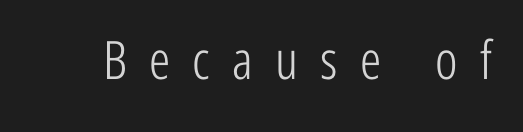
Q: Is the text bold? A: No.
Q: Is the text italic (slanted)? A: No, it is upright.
Q: Is the typeface a serif or a sans-serif typeface? A: Sans-serif.
Q: Is the text underlined? A: No.
Q: Is the spacing between letters normal or unusually wide? A: Unusually wide.
Q: Width (condensed, normal, or wide)? A: Condensed.
Q: Stroke contrast? A: Low.
Q: x-height? A: Medium.
Q: Monospaced? A: No.
